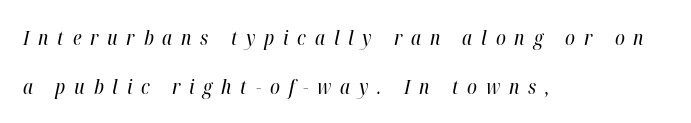
Display-style spreading of the glyphs; the letterfit is very open. The rendering uses a large line-height, opening up the rows. The rendering anchors every line to the left-hand side. Has an underline been added? It has not. The typesetting does not lean heavy: it is not bold.
